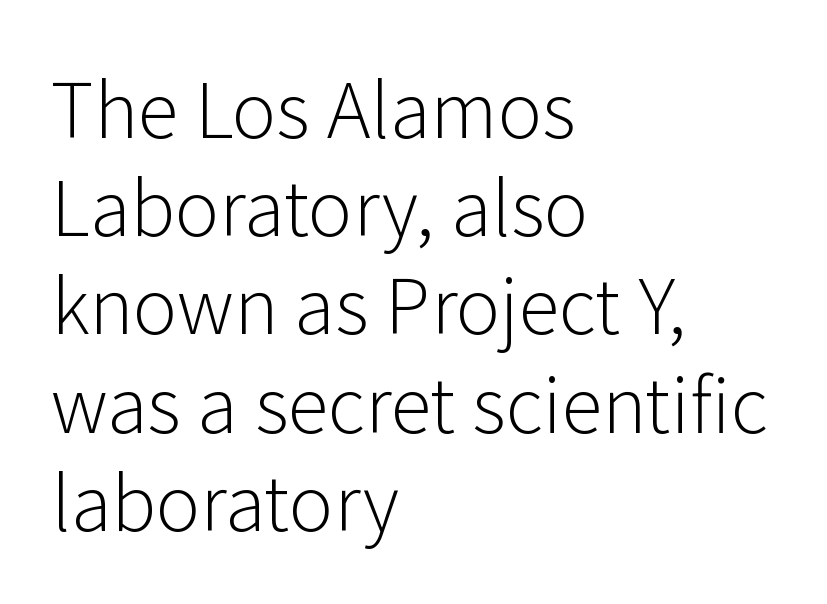
The letters stand straight up with perfectly vertical stems. Is the stroke heavy? The answer is a plain regular-or-lighter. Caption: standard tracking, unaltered. Typeset ragged right — the left edge is the straight one. The space directly below the letters is spotless. In terms of letterform style, serifs are entirely absent.
